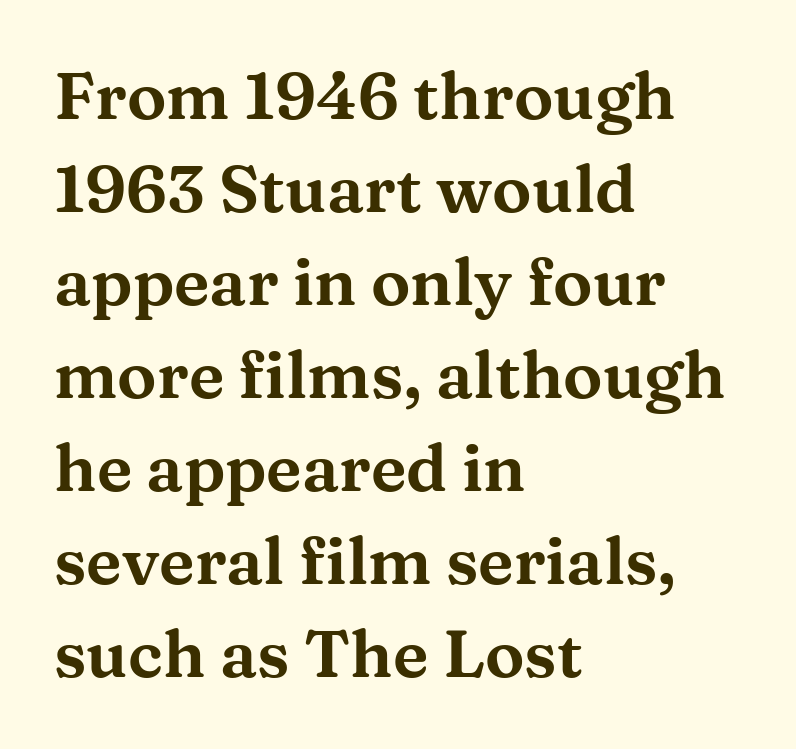
{"serif": "yes", "italic": "no", "width": "wide", "stroke_contrast": "medium", "x_height": "medium", "monospaced": "no", "underline": "no", "align": "left", "line_spacing": "normal", "line_spacing_ratio": 1.41, "letter_spacing": "normal", "letter_spacing_em": 0.0, "glyph_px": 66}
